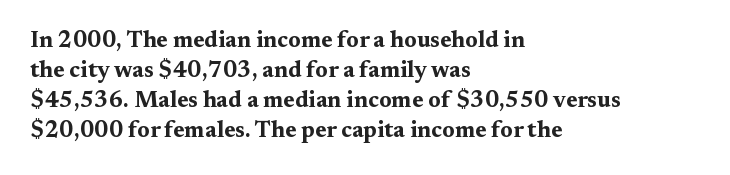
Q: Is the text bold? A: Yes.
Q: Is the text italic (slanted)? A: No, it is upright.
Q: Is the text underlined? A: No.
Q: How is the paragraph aligned? A: Left-aligned.
Q: Is the spacing between letters normal or unusually wide? A: Normal.
Q: Is the spacing between lines tight, normal or loose? A: Normal.
